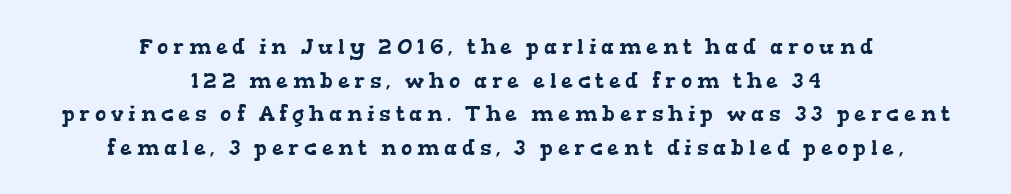
How would I describe the line gaps? Plain and ordinary. Reading down the block, each line starts at a different indent, mirrored at its end. The face used here is rendered with a markedly widened letterfit. The words here are not underlined.
